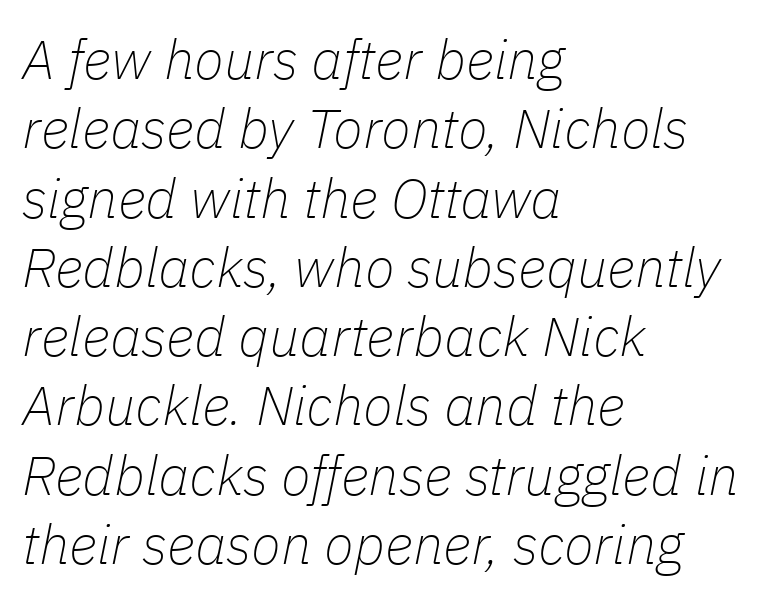
The image shows 55 px thin type, italic (leaning right); set left-aligned, normal line spacing (1.26x), normal letter spacing, not underlined; low stroke contrast and a medium x-height.
